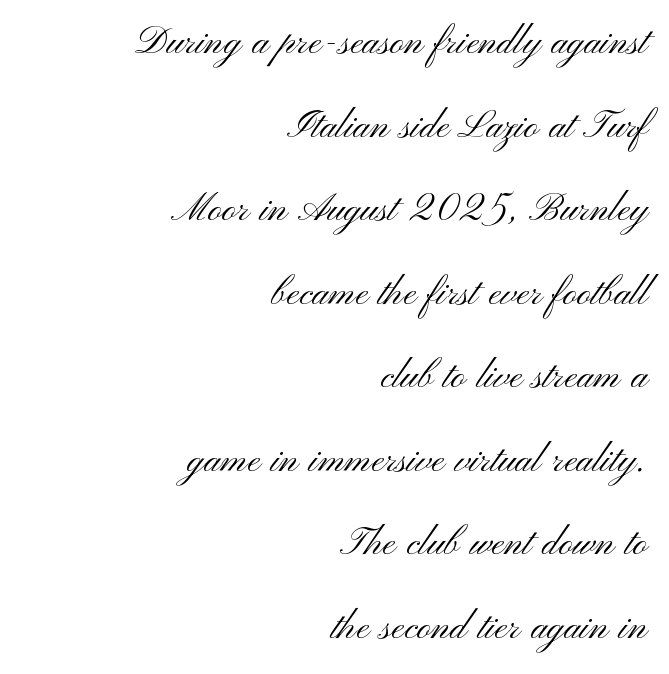
A typesetter would call this proportional, since set widths differ per character. What kind of face is this? One without serifs — a sans. A quiet, ordinary-to-light weight characterises the typeface. Here the glyphs are tracked normally, forming tight word shapes. Quick note: underline off. These lines are set flush right with a ragged left edge.
